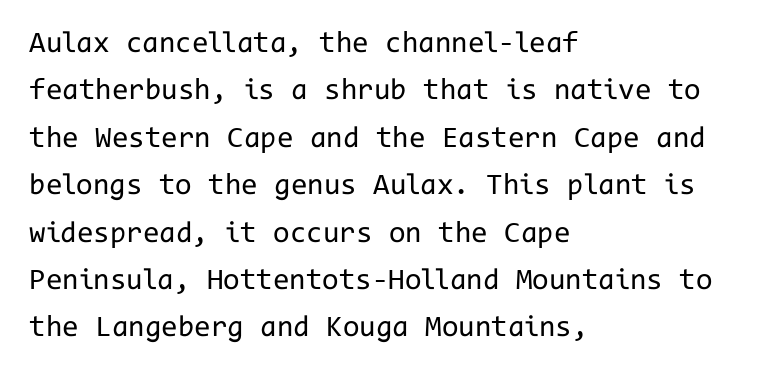
{"serif": "no", "italic": "no", "bold": "no", "weight": "regular", "width": "normal", "stroke_contrast": "low", "x_height": "medium", "monospaced": "yes", "underline": "no", "align": "left", "line_spacing": "normal", "line_spacing_ratio": 1.58, "letter_spacing": "normal", "letter_spacing_em": 0.0, "glyph_px": 30}
